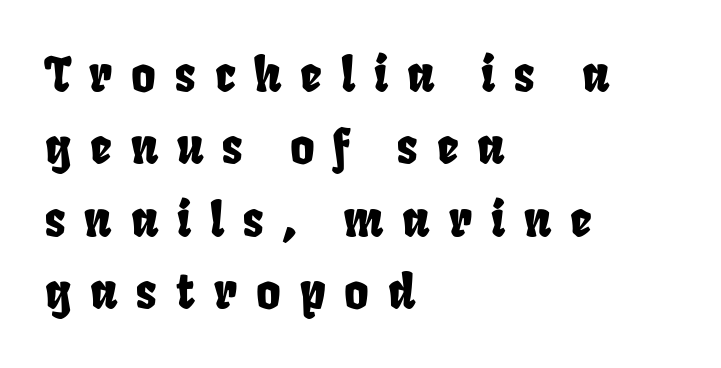
Q: Is the typeface a serif or a sans-serif typeface? A: Sans-serif.
Q: Is the text underlined? A: No.
Q: How is the paragraph aligned? A: Left-aligned.
Q: Is the spacing between letters normal or unusually wide? A: Unusually wide.
Q: Is the spacing between lines tight, normal or loose? A: Normal.
Q: Width (condensed, normal, or wide)? A: Condensed.
Q: Stroke contrast? A: Low.
Q: x-height? A: Large.
Q: Monospaced? A: No.
